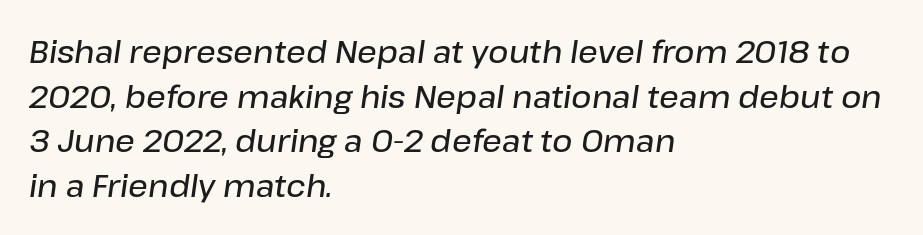
Looking at the ascenders, they clearly lean. Beneath every word, the page is bare. Inter-character spacing is left at the font's built-in metrics. Proportional: the letters do not fall into vertical columns. Regular leading. As a designer I'd log this as weight 600, semibold.
